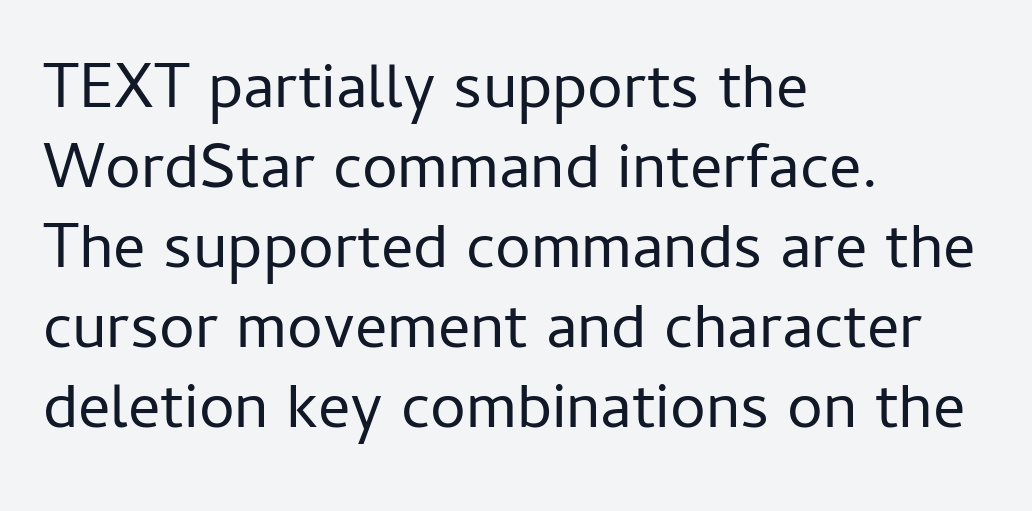
No heavy texture on the line: the type isn't bold. The string is rendered with underlining switched off. A typesetter would call this proportional, since set widths differ per character. The typeface chosen for these lines omits serifs. Ordinary non-slanted type is in use. Default kerning and tracking; the words read as compact shapes.
